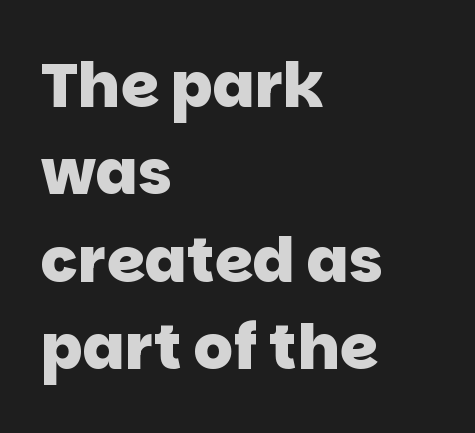
Q: Is the text bold? A: Yes.
Q: Is the typeface a serif or a sans-serif typeface? A: Sans-serif.
Q: Is the text underlined? A: No.
Q: How is the paragraph aligned? A: Left-aligned.
Q: Is the spacing between letters normal or unusually wide? A: Normal.
Q: Is the spacing between lines tight, normal or loose? A: Normal.
Q: Width (condensed, normal, or wide)? A: Normal.
Q: Stroke contrast? A: Low.
Q: x-height? A: Large.
Q: Monospaced? A: No.
